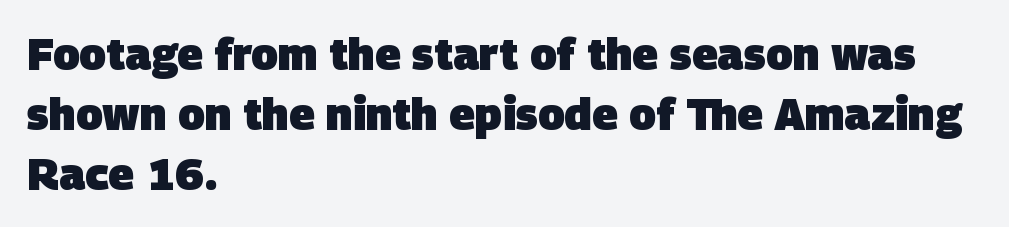
{"serif": "no", "bold": "yes", "weight": "heavy", "width": "normal", "stroke_contrast": "low", "x_height": "large", "monospaced": "no", "underline": "no", "align": "left", "line_spacing": "normal", "line_spacing_ratio": 1.36, "letter_spacing": "normal", "letter_spacing_em": 0.0, "glyph_px": 44}
